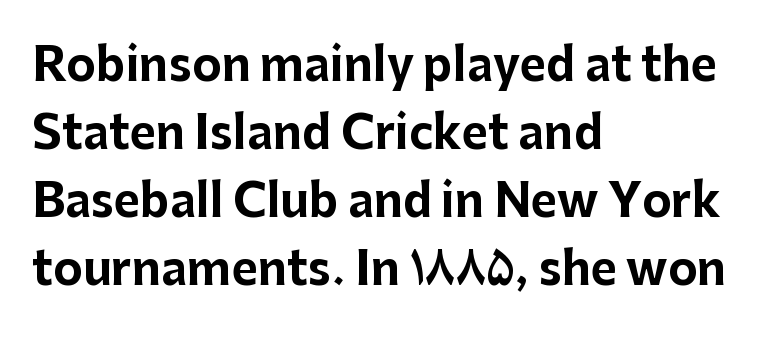
The letters are bold, with thick, heavy strokes. The glyphs are unaccompanied by any horizontal stroke below them. Character widths vary here, with narrow letters taking less room than wide ones. Every stem runs plumb, perpendicular to the baseline.
